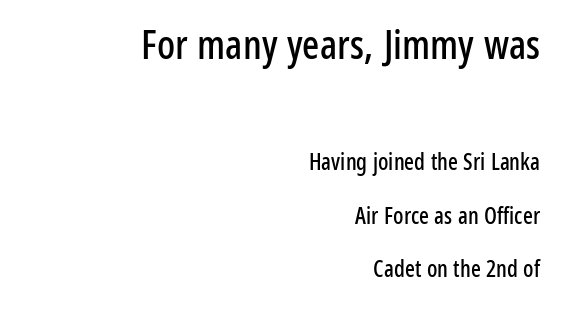
{"serif": "no", "italic": "no", "width": "condensed", "stroke_contrast": "low", "x_height": "medium", "monospaced": "no", "underline": "no", "align": "right", "line_spacing": "loose", "line_spacing_ratio": 2.33, "letter_spacing": "normal", "letter_spacing_em": 0.0, "larger_block": "first", "size_ratio": 1.74, "glyph_px": 40}
